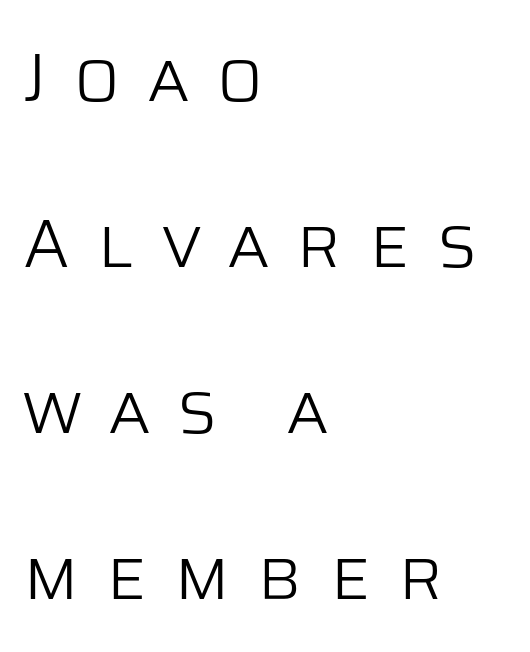
Each line starts at the same left margin while the right side varies. Honestly, the letter spacing is so wide it's the main thing you notice. Regarding serifs, this sample does without them. The face used here is proportionally spaced, like ordinary book or web type. No extra ink here — the face is not bold. The letters stand upright; this is a roman face.
